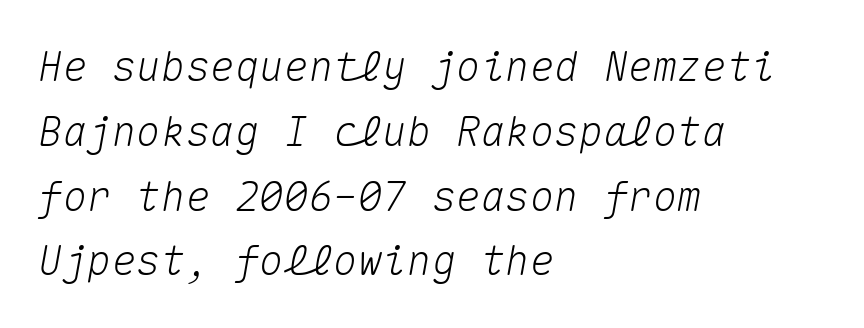
The image shows 41 px text type, italic (leaning right), monospaced; set left-aligned, normal line spacing (1.58x), normal letter spacing, not underlined; medium stroke contrast and a medium x-height.
